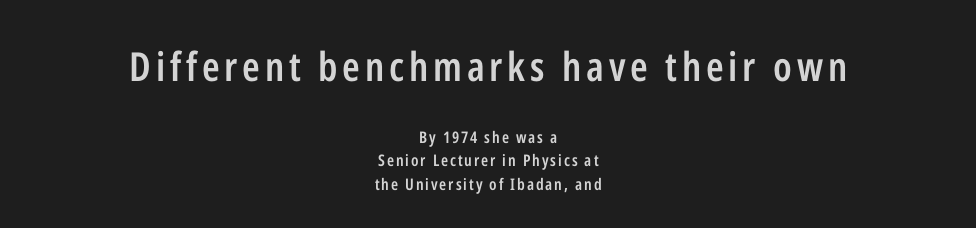
Q: Is the text bold? A: Semi-bold.
Q: Is the text italic (slanted)? A: No, it is upright.
Q: Is the typeface a serif or a sans-serif typeface? A: Sans-serif.
Q: Is the text underlined? A: No.
Q: How is the paragraph aligned? A: Centered.
Q: Is the spacing between lines tight, normal or loose? A: Normal.
Q: Which block of text is set in a larger size, the first (top) or the second (bottom)? A: The first (top) one.
Q: Width (condensed, normal, or wide)? A: Condensed.
Q: Stroke contrast? A: Low.
Q: x-height? A: Medium.
Q: Monospaced? A: No.
